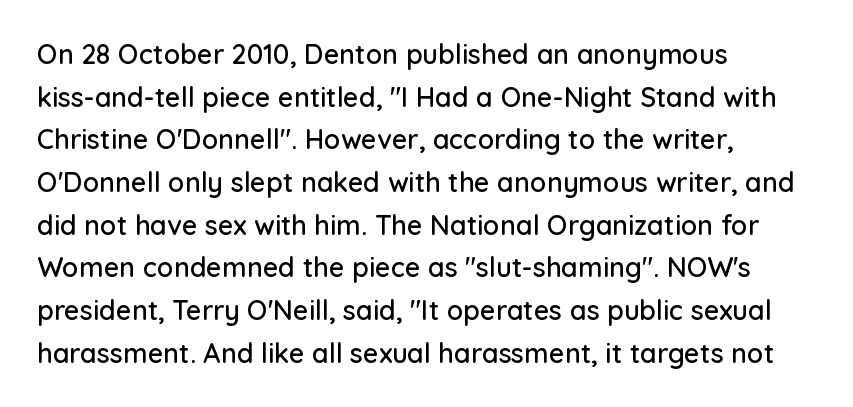
The image shows 27 px text type, upright; set left-aligned, normal line spacing (1.58x), normal letter spacing, not underlined.
